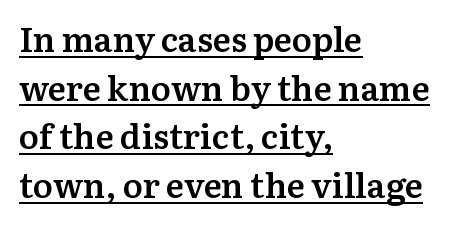
Q: Is the text bold? A: Semi-bold.
Q: Is the text italic (slanted)? A: No, it is upright.
Q: Is the typeface a serif or a sans-serif typeface? A: Serif.
Q: Is the text underlined? A: Yes.
Q: How is the paragraph aligned? A: Left-aligned.
Q: Is the spacing between letters normal or unusually wide? A: Normal.
Q: Is the spacing between lines tight, normal or loose? A: Normal.
Q: Width (condensed, normal, or wide)? A: Normal.
Q: Stroke contrast? A: Medium.
Q: x-height? A: Medium.
Q: Monospaced? A: No.
